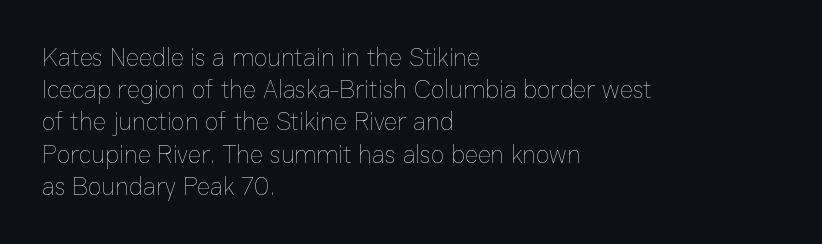
These lines keep a tight, regular rhythm from letter to letter. This sample is left-justified, so line endings fall wherever the words run out. The space between consecutive lines is moderate. Do the letters lean? They stand straight. The passage shown is not underscored anywhere. Stems and bowls with no extra thickness — not bold.
